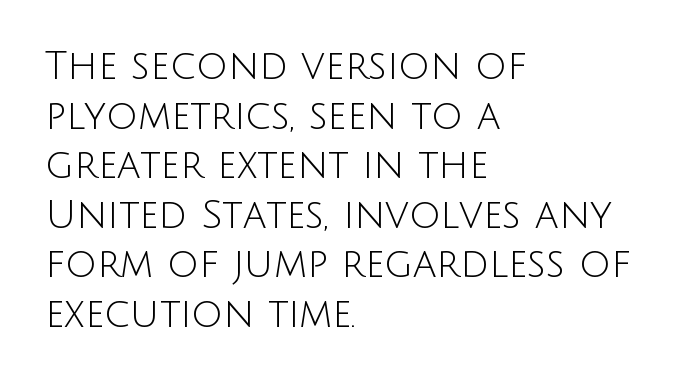
The zone under the glyphs is completely vacant. Compared with typical body copy, the letter spacing here is the same. The designer went with a sans here, leaving each stem footless. Stroke thickness stays within the range of a standard reading face or lighter.
